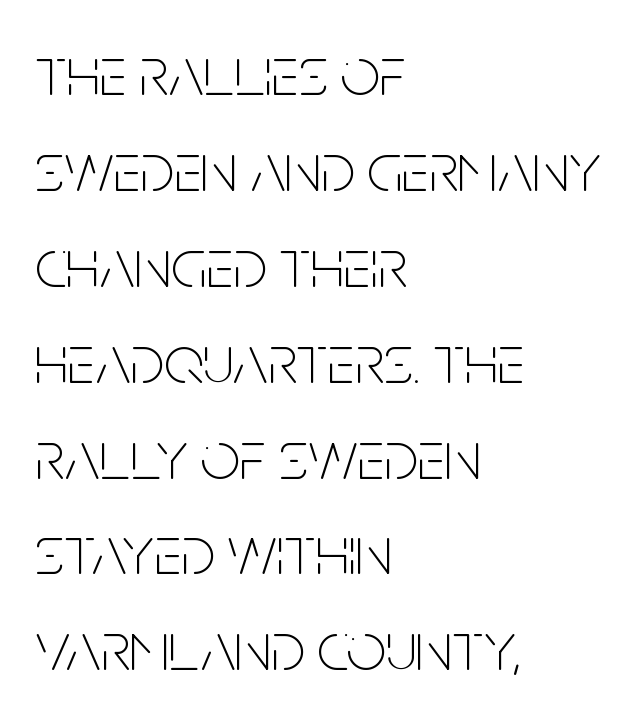
{"serif": "no", "italic": "no", "bold": "no", "weight": "thin", "width": "condensed", "stroke_contrast": "low", "x_height": "large", "monospaced": "no", "underline": "no", "align": "left", "line_spacing": "normal", "line_spacing_ratio": 1.37, "letter_spacing": "normal", "letter_spacing_em": 0.0, "glyph_px": 70}
